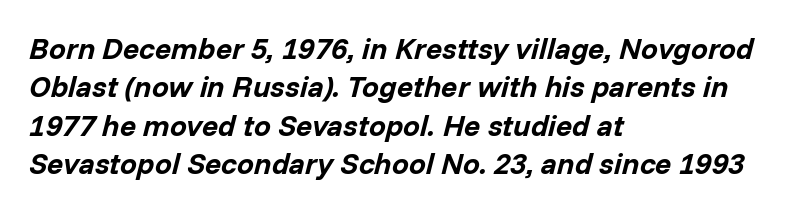
The image shows 30 px bold type, italic (leaning right); set left-aligned, normal line spacing (1.28x), normal letter spacing, not underlined; low stroke contrast and a medium x-height.
